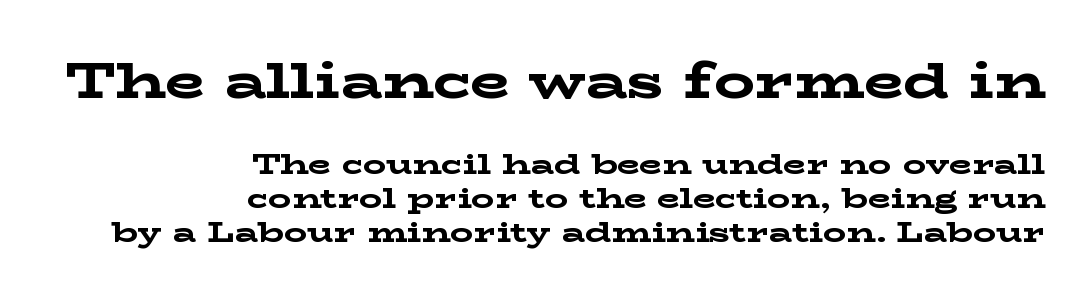
{"serif": "yes", "italic": "no", "bold": "yes", "weight": "bold", "width": "wide", "stroke_contrast": "low", "x_height": "medium", "monospaced": "no", "underline": "no", "align": "right", "line_spacing_ratio": 1.18, "letter_spacing": "normal", "letter_spacing_em": 0.0, "larger_block": "first", "size_ratio": 1.76, "glyph_px": 51}
